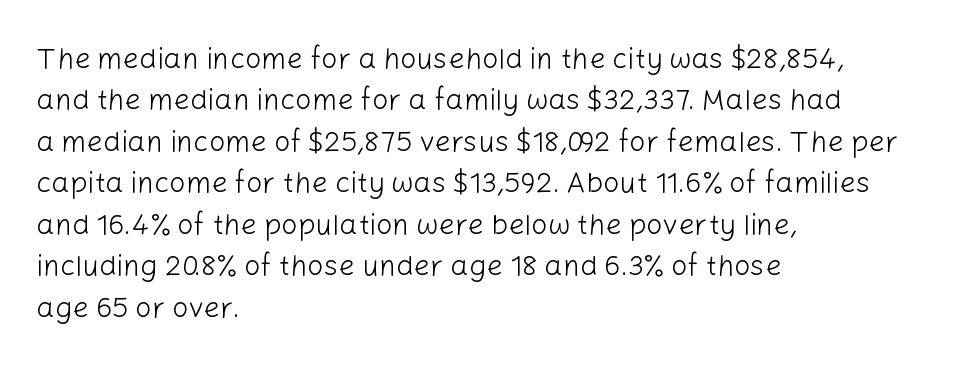
Q: Is the text bold? A: No.
Q: Is the text italic (slanted)? A: No, it is upright.
Q: Is the typeface a serif or a sans-serif typeface? A: Sans-serif.
Q: Is the text underlined? A: No.
Q: How is the paragraph aligned? A: Left-aligned.
Q: Is the spacing between letters normal or unusually wide? A: Normal.
Q: Is the spacing between lines tight, normal or loose? A: Normal.
Q: Width (condensed, normal, or wide)? A: Normal.
Q: Stroke contrast? A: Low.
Q: x-height? A: Medium.
Q: Monospaced? A: No.
